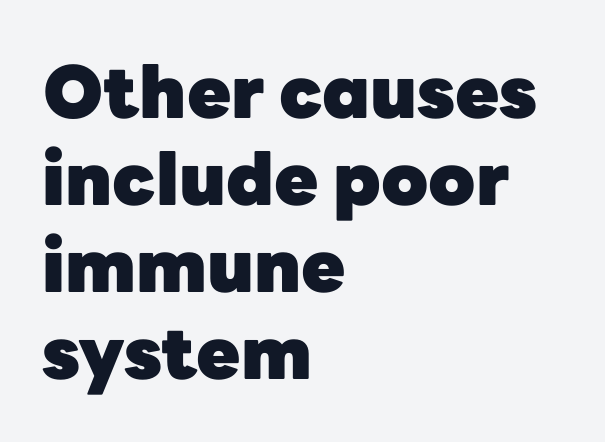
{"serif": "no", "italic": "no", "bold": "yes", "weight": "heavy", "width": "normal", "stroke_contrast": "low", "x_height": "medium", "monospaced": "no", "underline": "no", "align": "left", "line_spacing_ratio": 1.21, "letter_spacing": "normal", "letter_spacing_em": 0.0, "glyph_px": 72}
